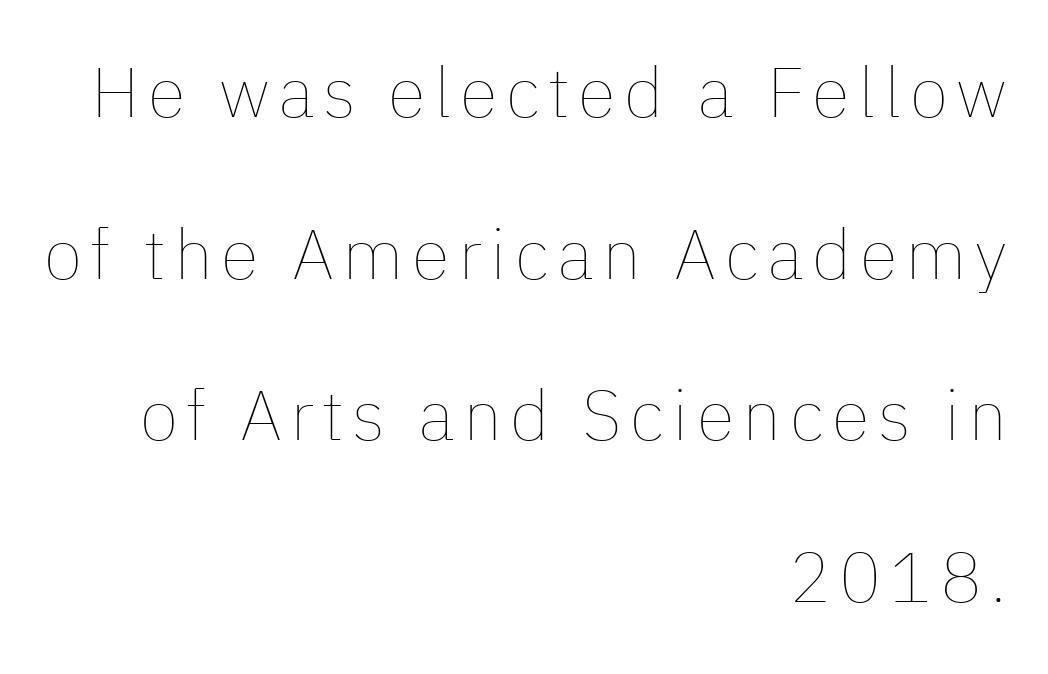
The image shows 70 px thin type, upright; set right-aligned, loose line spacing (2.31x), not underlined; low stroke contrast and a medium x-height.
